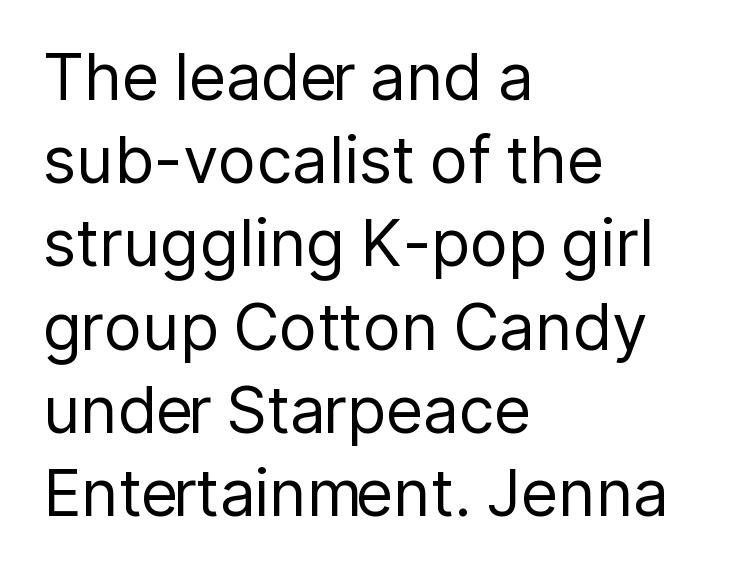
{"serif": "no", "italic": "no", "bold": "no", "weight": "regular", "width": "normal", "stroke_contrast": "low", "x_height": "medium", "monospaced": "no", "underline": "no", "align": "left", "line_spacing": "normal", "line_spacing_ratio": 1.3, "letter_spacing": "normal", "letter_spacing_em": 0.0, "glyph_px": 64}
